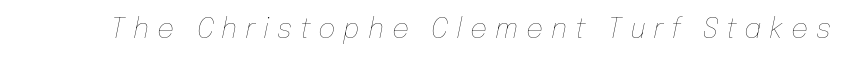
Q: Is the text bold? A: No.
Q: Is the text italic (slanted)? A: Yes, it leans right by about 12 degrees.
Q: Is the text underlined? A: No.
Q: Is the spacing between letters normal or unusually wide? A: Unusually wide.
